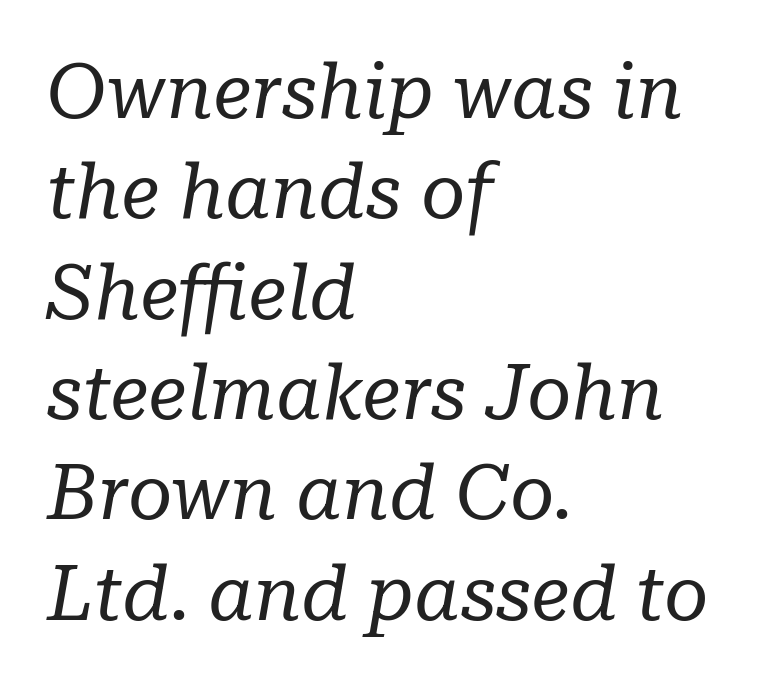
The image shows 76 px regular-weight serif type, italic (leaning right); set left-aligned, normal line spacing (1.32x), normal letter spacing, not underlined; low stroke contrast and a medium x-height.
